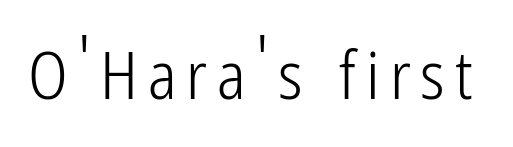
Classification — sans serif. The letters advance in unequal steps, a hallmark of proportional type. Weight class: somewhere from thin through regular. Designer's note — italics off, roman on. Unmarked baselines from the first word to the last.
